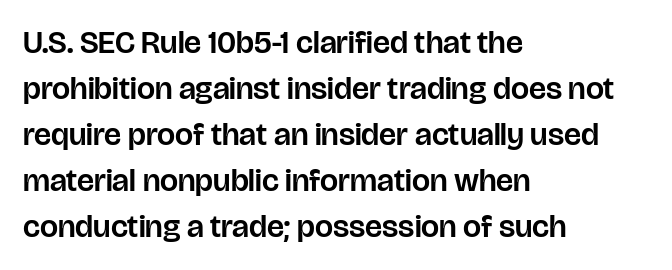
{"serif": "no", "italic": "no", "width": "normal", "stroke_contrast": "low", "x_height": "large", "monospaced": "no", "underline": "no", "align": "left", "line_spacing": "normal", "line_spacing_ratio": 1.44, "letter_spacing": "normal", "letter_spacing_em": 0.0, "glyph_px": 32}
